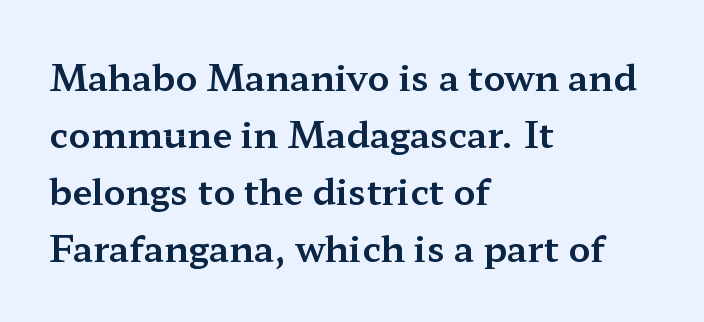
The image shows 36 px wide serif type, upright; set left-aligned, normal line spacing (1.58x), normal letter spacing, not underlined; medium stroke contrast and a medium x-height.
